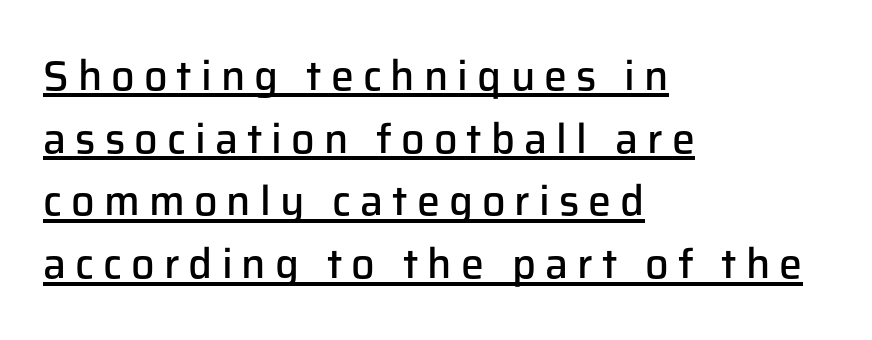
{"serif": "no", "italic": "no", "bold": "semi", "weight": "semibold", "width": "normal", "stroke_contrast": "low", "x_height": "medium", "monospaced": "no", "underline": "yes", "align": "left", "line_spacing": "normal", "line_spacing_ratio": 1.53, "letter_spacing": "wide", "letter_spacing_em": 0.22, "glyph_px": 41}
